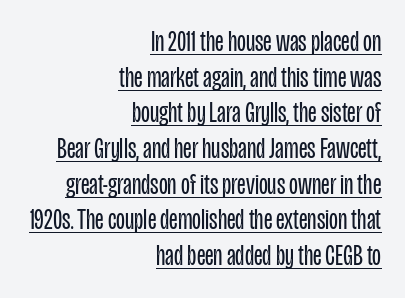
The image shows 29 px regular-weight, condensed sans-serif type, upright; set right-aligned, line spacing 1.23x, normal letter spacing, underlined; low stroke contrast and a large x-height.
